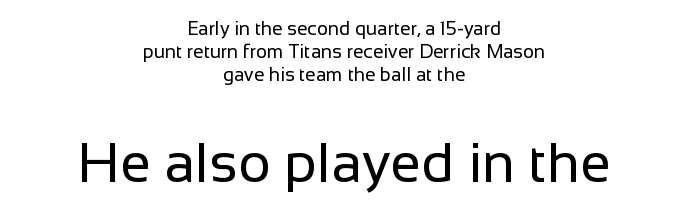
Q: Is the text bold? A: No.
Q: Is the text italic (slanted)? A: No, it is upright.
Q: Is the typeface a serif or a sans-serif typeface? A: Sans-serif.
Q: Is the text underlined? A: No.
Q: How is the paragraph aligned? A: Centered.
Q: Is the spacing between letters normal or unusually wide? A: Normal.
Q: Which block of text is set in a larger size, the first (top) or the second (bottom)? A: The second (bottom) one.
Q: Width (condensed, normal, or wide)? A: Normal.
Q: Stroke contrast? A: Low.
Q: x-height? A: Medium.
Q: Monospaced? A: No.
